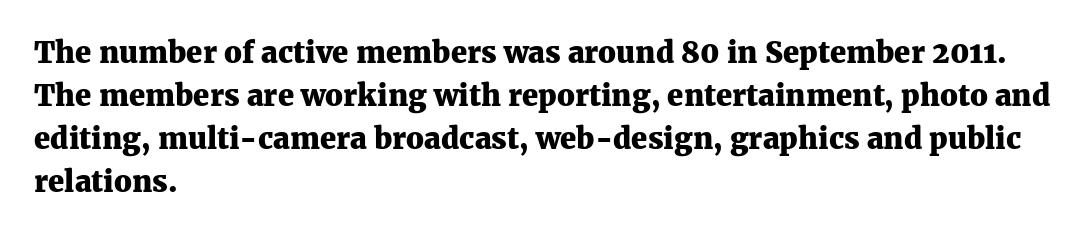
{"serif": "yes", "italic": "no", "bold": "yes", "weight": "heavy", "width": "normal", "stroke_contrast": "medium", "x_height": "medium", "monospaced": "no", "underline": "no", "align": "left", "line_spacing": "normal", "line_spacing_ratio": 1.48, "letter_spacing": "normal", "letter_spacing_em": 0.0, "glyph_px": 29}
